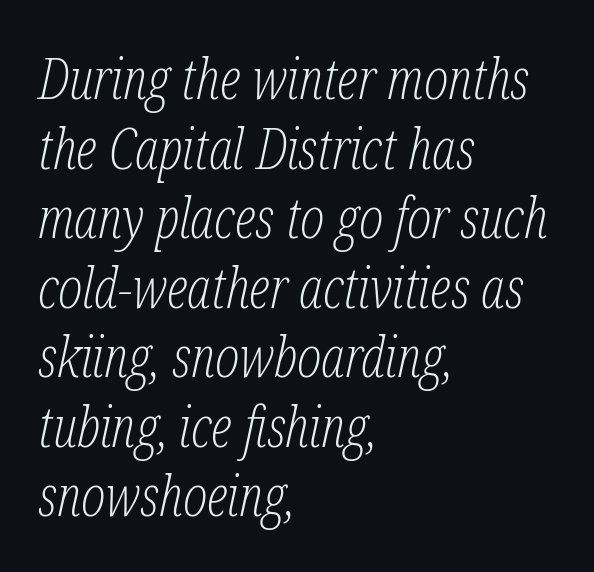
The image shows 57 px light, condensed serif type, italic (leaning right); set left-aligned, line spacing 1.22x, normal letter spacing, not underlined; low stroke contrast and a medium x-height.
